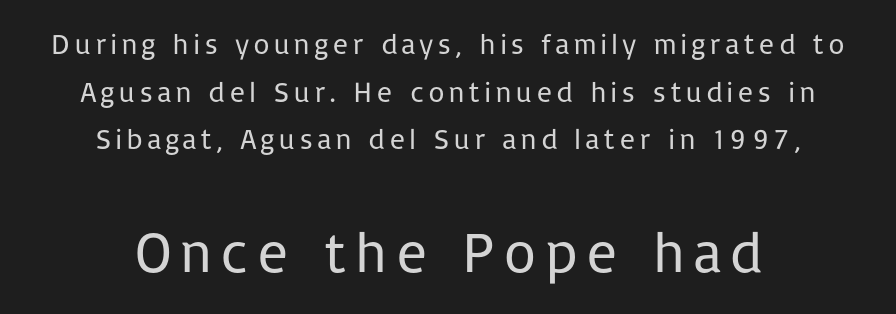
Q: Is the text bold? A: No.
Q: Is the text italic (slanted)? A: No, it is upright.
Q: Is the typeface a serif or a sans-serif typeface? A: Sans-serif.
Q: Is the text underlined? A: No.
Q: How is the paragraph aligned? A: Centered.
Q: Is the spacing between lines tight, normal or loose? A: Normal.
Q: Which block of text is set in a larger size, the first (top) or the second (bottom)? A: The second (bottom) one.
Q: Width (condensed, normal, or wide)? A: Normal.
Q: Stroke contrast? A: Low.
Q: x-height? A: Medium.
Q: Monospaced? A: No.
